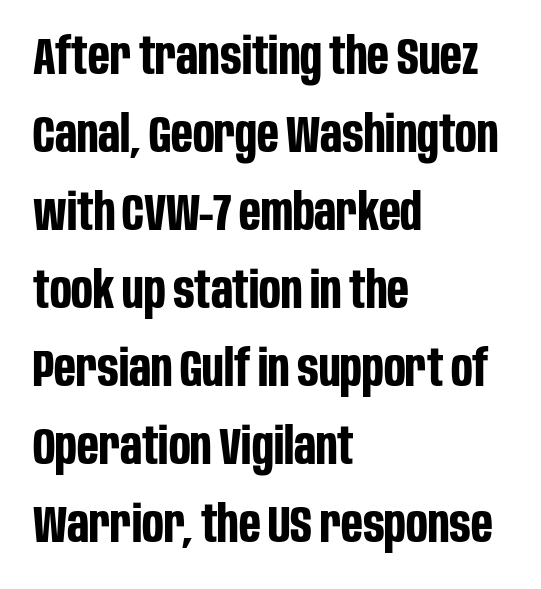
The image shows 51 px bold, condensed sans-serif type, upright; set left-aligned, normal line spacing (1.53x), normal letter spacing, not underlined; low stroke contrast and a large x-height.
